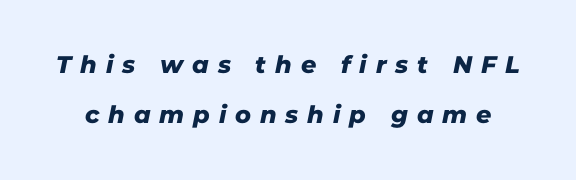
Q: Is the text underlined? A: No.
Q: Is the spacing between letters normal or unusually wide? A: Unusually wide.
Q: Is the spacing between lines tight, normal or loose? A: Loose.
